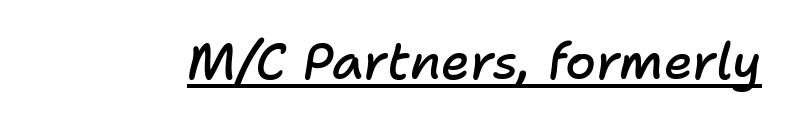
The image shows 50 px semibold type, italic (leaning right); set normal letter spacing, underlined; low stroke contrast and a medium x-height.
